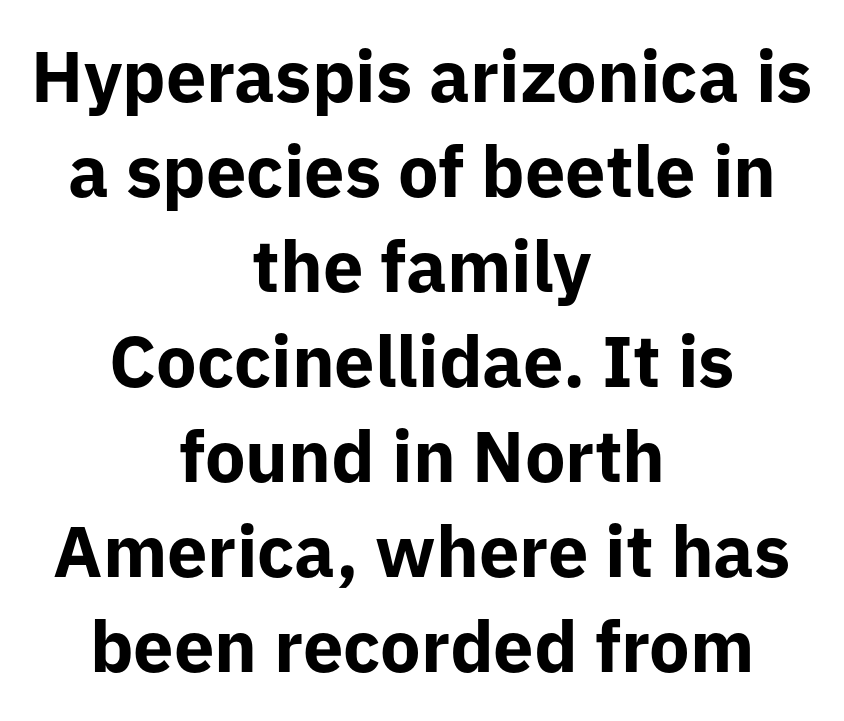
{"serif": "no", "italic": "no", "bold": "yes", "weight": "bold", "width": "normal", "stroke_contrast": "low", "x_height": "medium", "monospaced": "no", "underline": "no", "align": "center", "line_spacing": "normal", "line_spacing_ratio": 1.32, "letter_spacing": "normal", "letter_spacing_em": 0.0, "glyph_px": 72}
